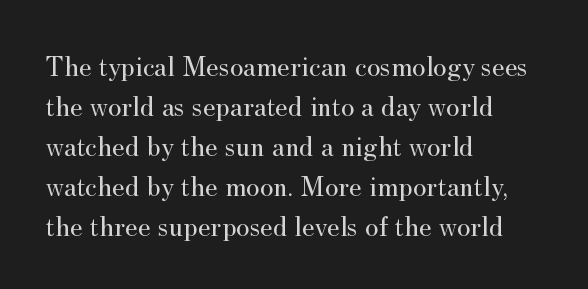
The face used here is seriffed, in the tradition of book romans. Heaviness? Minimal to ordinary, like unemphasized prose. Observe the ordinary spacing: letters are neighbours, not strangers. This sample has the flowing, uneven cadence of proportional lettering.
